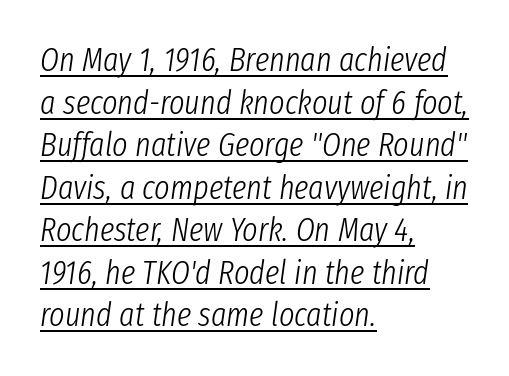
Q: Is the text bold? A: No.
Q: Is the text italic (slanted)? A: Yes, it leans right by about 8 degrees.
Q: Is the text underlined? A: Yes.
Q: How is the paragraph aligned? A: Left-aligned.
Q: Is the spacing between letters normal or unusually wide? A: Normal.
Q: Is the spacing between lines tight, normal or loose? A: Normal.
Q: Width (condensed, normal, or wide)? A: Condensed.
Q: Stroke contrast? A: Low.
Q: x-height? A: Medium.
Q: Monospaced? A: No.
